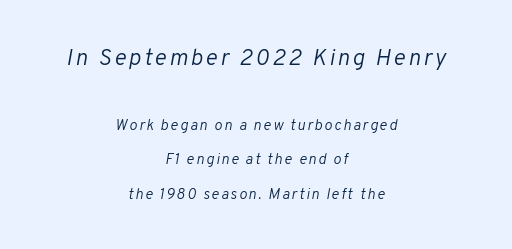
The image shows 23 px text type, italic (leaning right); set centered, loose line spacing (2.31x), not underlined; the first (top) block is 1.53x larger.
